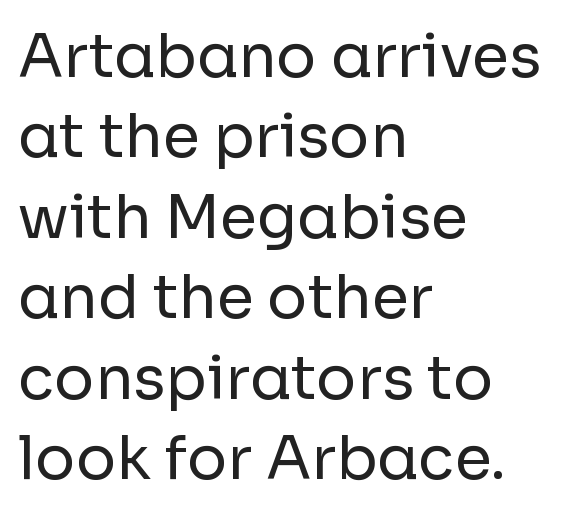
The image shows 60 px regular-weight sans-serif type, upright; set left-aligned, normal line spacing (1.34x), normal letter spacing, not underlined; low stroke contrast and a medium x-height.
